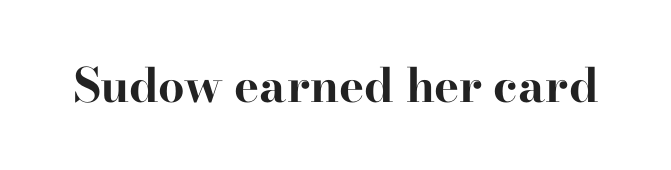
The image shows 47 px bold, wide serif type, upright; set normal letter spacing, not underlined; high stroke contrast and a small x-height.
